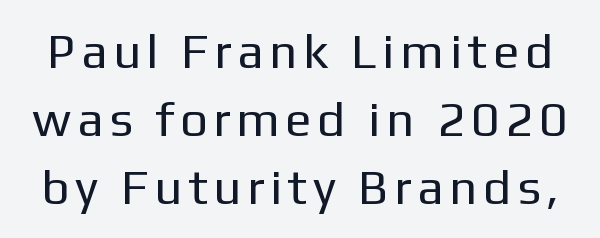
Vertically, the passage feels balanced, rows spaced as you'd expect. This is roman type, the default non-slanted kind. Varying glyph widths throughout — classic text-font behaviour. The area under the type is left untouched.
